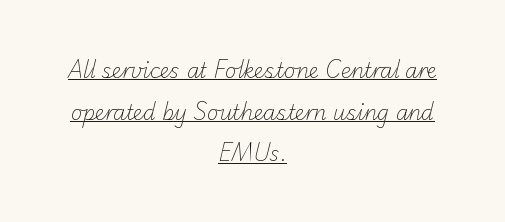
{"bold": "no", "underline": "yes", "align": "center", "line_spacing": "loose", "line_spacing_ratio": 2.08, "letter_spacing": "normal", "letter_spacing_em": 0.0, "glyph_px": 20}
